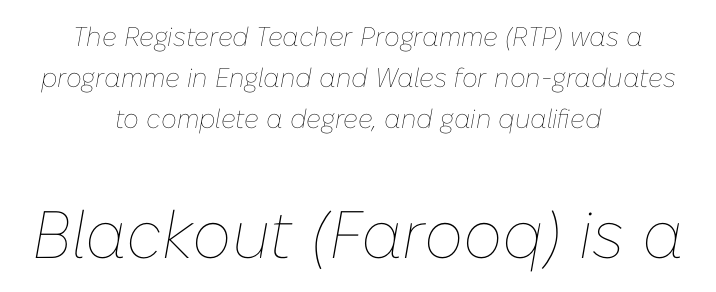
Has an underline been added? It has not. The rendering uses natural spacing where letterforms have individual widths. Visually the block forms a symmetrical silhouette, jagged on both flanks. Stem width sits at or under what a default text font uses. Does the bottom block carry the larger type? Yes, it does.
